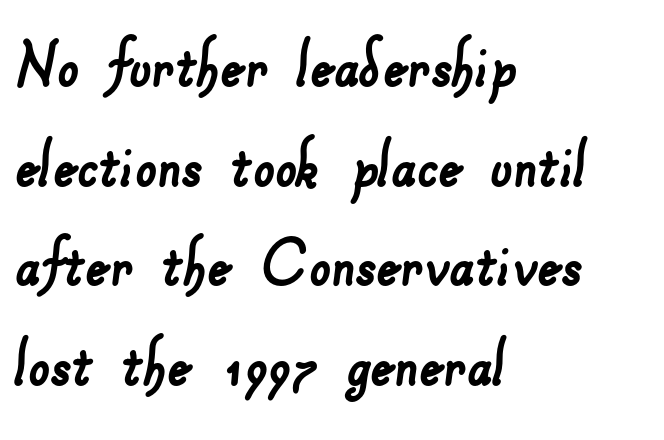
The image shows 76 px sans-serif type; set left-aligned, normal line spacing (1.31x), normal letter spacing, not underlined; low stroke contrast and a small x-height.
